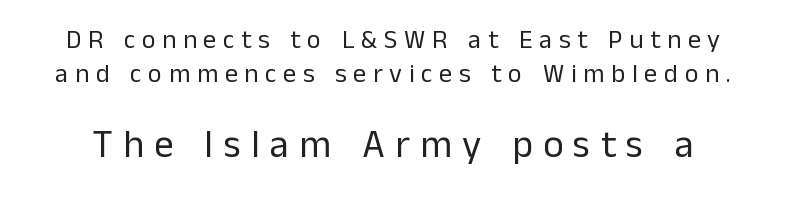
{"serif": "no", "italic": "no", "bold": "no", "weight": "regular", "width": "normal", "stroke_contrast": "low", "x_height": "medium", "monospaced": "no", "underline": "no", "line_spacing": "normal", "line_spacing_ratio": 1.31, "letter_spacing": "wide", "letter_spacing_em": 0.26, "larger_block": "second", "size_ratio": 1.5, "glyph_px": 39}
